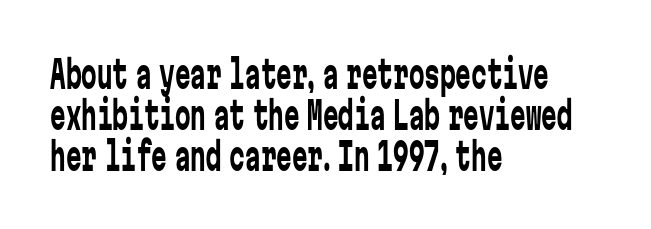
{"serif": "no", "italic": "no", "bold": "no", "weight": "regular", "width": "condensed", "stroke_contrast": "low", "x_height": "medium", "monospaced": "yes", "underline": "no", "align": "left", "line_spacing": "tight", "line_spacing_ratio": 1.05, "letter_spacing": "normal", "letter_spacing_em": 0.0, "glyph_px": 39}
